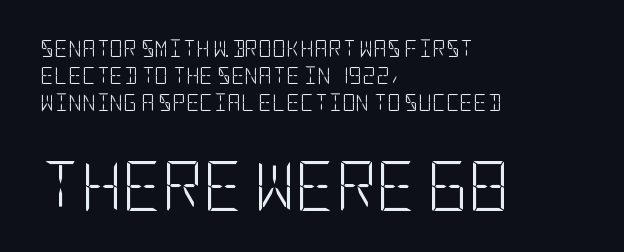
Q: Is the text bold? A: No.
Q: Is the text italic (slanted)? A: No, it is upright.
Q: Is the typeface a serif or a sans-serif typeface? A: Sans-serif.
Q: Is the text underlined? A: No.
Q: How is the paragraph aligned? A: Left-aligned.
Q: Is the spacing between letters normal or unusually wide? A: Normal.
Q: Is the spacing between lines tight, normal or loose? A: Normal.
Q: Which block of text is set in a larger size, the first (top) or the second (bottom)? A: The second (bottom) one.
Q: Width (condensed, normal, or wide)? A: Condensed.
Q: Stroke contrast? A: Low.
Q: x-height? A: Large.
